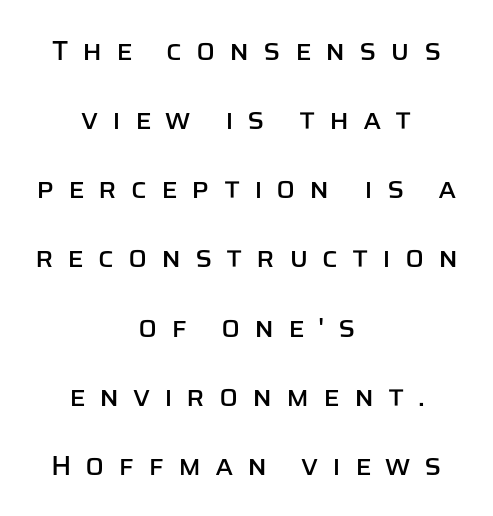
Unlike italic type, these characters show no tilt at all. Think of a printed novel: that variable character pitch is what you see here. This sample is center-justified, so both line endings float freely. The rendering shows plain stroke endings on the letterforms — a sans-serif design. The line texture is sparse and dotted thanks to wide tracking. Honestly, there is no underline to notice here at all.
